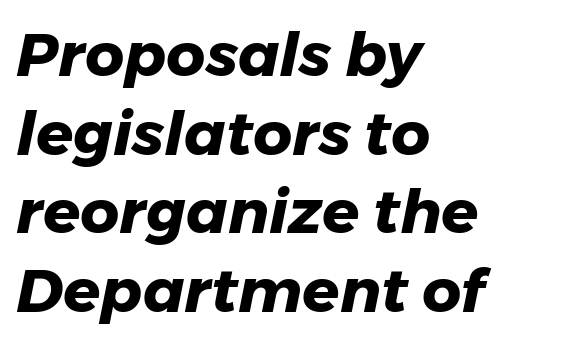
{"italic": "yes", "lean": "right", "slant_degrees": 11, "bold": "yes", "weight": "heavy", "width": "normal", "stroke_contrast": "low", "x_height": "medium", "monospaced": "no", "underline": "no", "align": "left", "line_spacing": "normal", "line_spacing_ratio": 1.29, "letter_spacing": "normal", "letter_spacing_em": 0.0, "glyph_px": 61}
